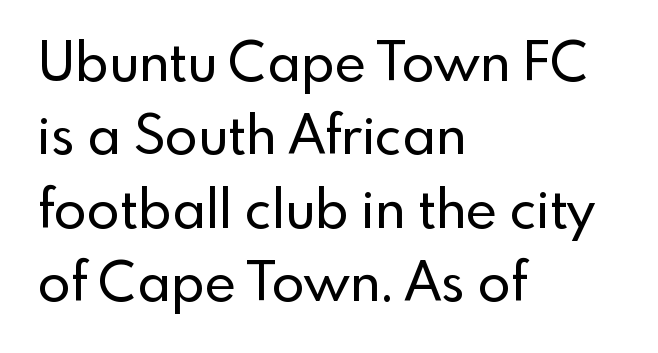
The image shows 54 px sans-serif type, upright; set left-aligned, normal line spacing (1.36x), normal letter spacing, not underlined; a small x-height.
